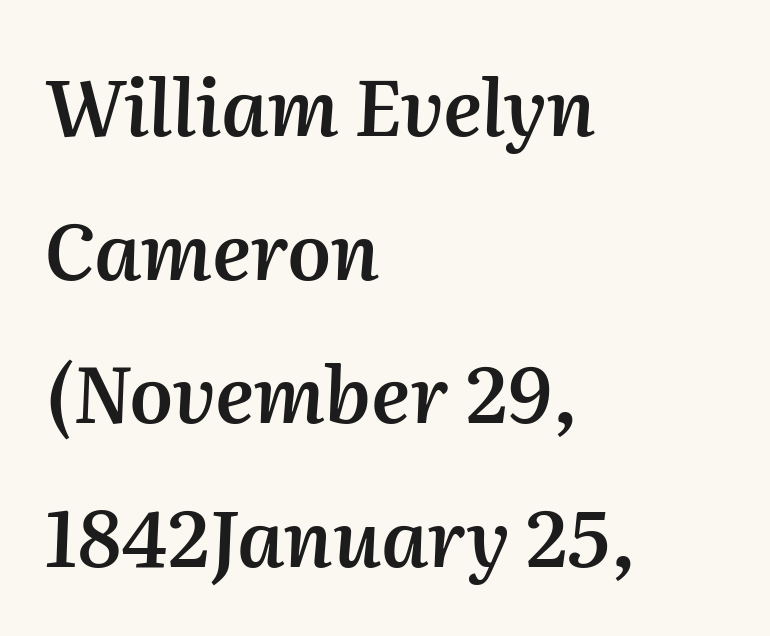
Decoration check: the copy has no underline. Note the varied advance widths — an 'i' is clearly narrower than an 'm'. These lines are set flush left with a ragged right edge. Bold? Not quite — semibold, heavier than regular but stopping short.
